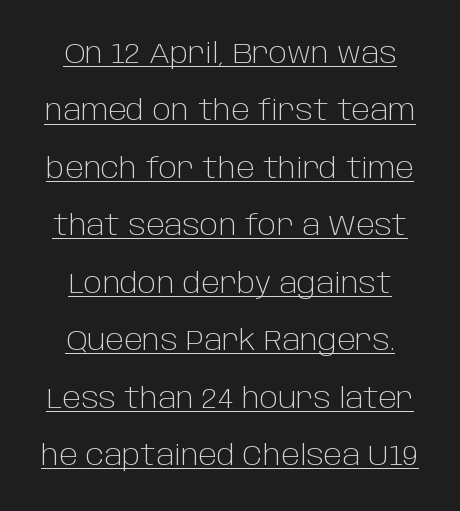
The weight tops out at a normal text grade. The rendering shows plain stroke endings on the letterforms — a sans-serif design. These lines stand farther apart than default settings would place them. Characters follow at the spacing the type designer built in. These characters rest on top of a visible drawn line.
